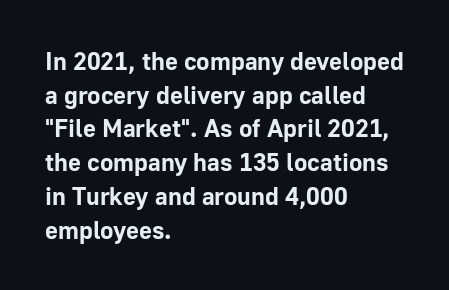
Q: Is the text bold? A: Yes.
Q: Is the text italic (slanted)? A: No, it is upright.
Q: Is the text underlined? A: No.
Q: How is the paragraph aligned? A: Left-aligned.
Q: Is the spacing between letters normal or unusually wide? A: Normal.
Q: Is the spacing between lines tight, normal or loose? A: Normal.
